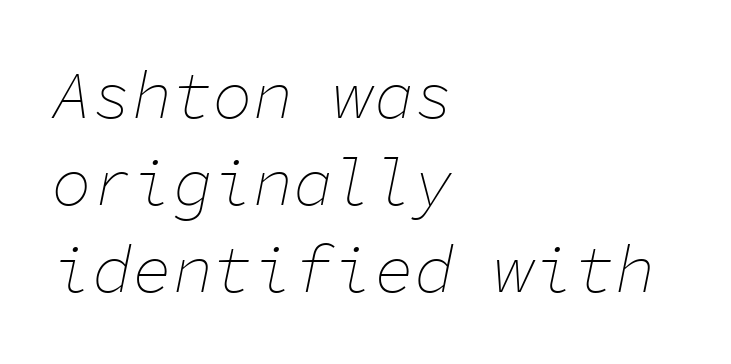
Leading: standard. The glyphs look as if they've been sheared to an angle. Think standard paragraph weight, or any step lighter than that. Underlining? Definitely not there.
